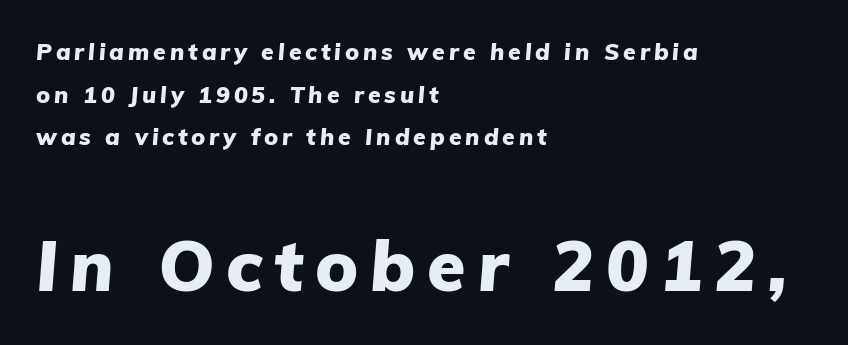
{"italic": "yes", "lean": "right", "slant_degrees": 5, "bold": "yes", "weight": "heavy", "width": "normal", "stroke_contrast": "low", "x_height": "medium", "monospaced": "no", "underline": "no", "align": "left", "line_spacing_ratio": 1.85, "larger_block": "second", "size_ratio": 3.04, "glyph_px": 70}
